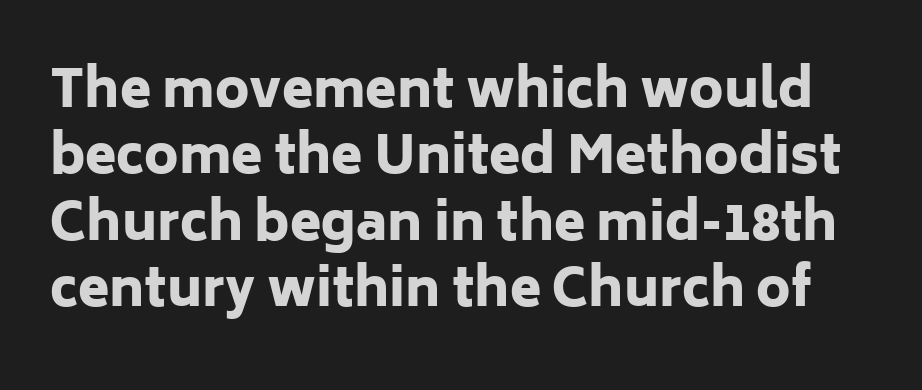
{"serif": "no", "italic": "no", "bold": "yes", "weight": "heavy", "width": "normal", "stroke_contrast": "low", "x_height": "medium", "monospaced": "no", "underline": "no", "line_spacing": "normal", "line_spacing_ratio": 1.3, "letter_spacing": "normal", "letter_spacing_em": 0.0, "glyph_px": 51}
